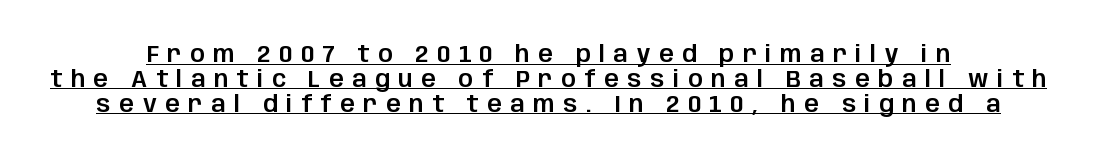
The image shows 23 px text type, upright; set tight line spacing (1.08x), unusually wide letter spacing (+0.37 em), underlined.
